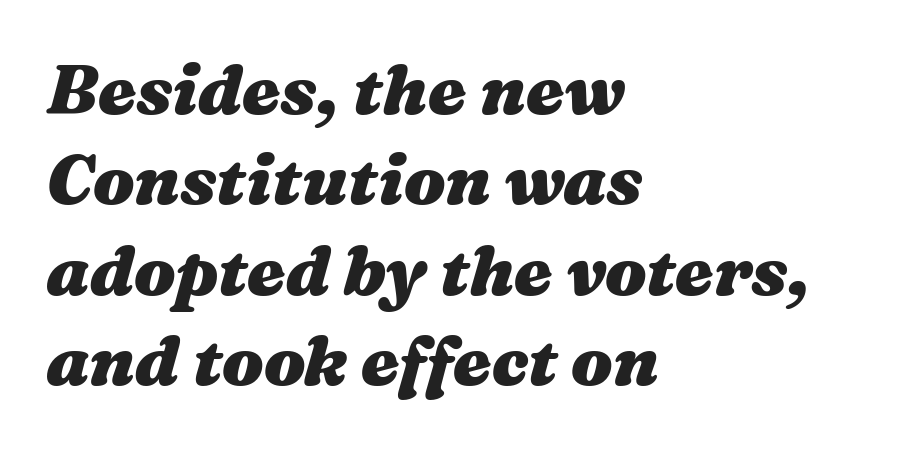
Q: Is the text bold? A: Yes.
Q: Is the text italic (slanted)? A: Yes, it leans right by about 16 degrees.
Q: Is the text underlined? A: No.
Q: How is the paragraph aligned? A: Left-aligned.
Q: Is the spacing between letters normal or unusually wide? A: Normal.
Q: Is the spacing between lines tight, normal or loose? A: Normal.
Q: Width (condensed, normal, or wide)? A: Wide.
Q: Stroke contrast? A: Medium.
Q: x-height? A: Medium.
Q: Monospaced? A: No.
